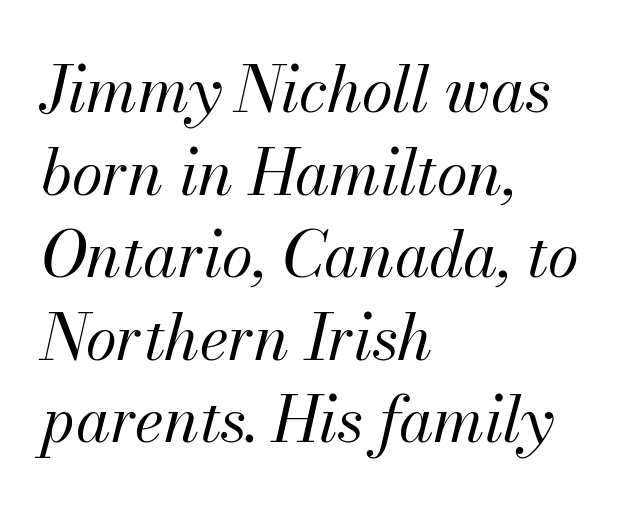
The image shows 63 px regular-weight type, italic (leaning right); set left-aligned, normal line spacing (1.31x), normal letter spacing, not underlined; medium stroke contrast and a small x-height.
